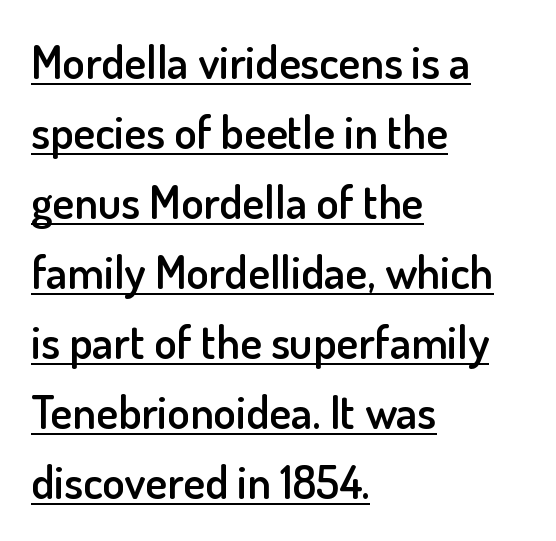
Q: Is the text bold? A: Semi-bold.
Q: Is the text italic (slanted)? A: No, it is upright.
Q: Is the typeface a serif or a sans-serif typeface? A: Sans-serif.
Q: Is the text underlined? A: Yes.
Q: How is the paragraph aligned? A: Left-aligned.
Q: Is the spacing between letters normal or unusually wide? A: Normal.
Q: Is the spacing between lines tight, normal or loose? A: Normal.
Q: Width (condensed, normal, or wide)? A: Normal.
Q: Stroke contrast? A: Low.
Q: x-height? A: Small.
Q: Monospaced? A: No.
